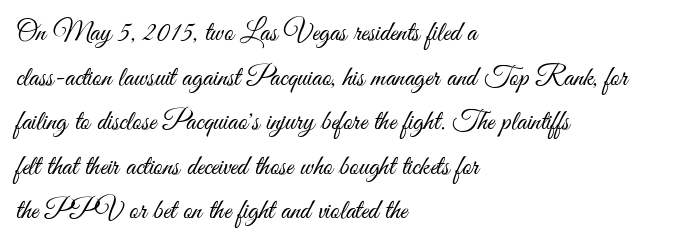
Q: Is the text bold? A: No.
Q: Is the text italic (slanted)? A: Yes.
Q: Is the typeface a serif or a sans-serif typeface? A: Sans-serif.
Q: Is the text underlined? A: No.
Q: How is the paragraph aligned? A: Left-aligned.
Q: Is the spacing between letters normal or unusually wide? A: Normal.
Q: Is the spacing between lines tight, normal or loose? A: Normal.
Q: Width (condensed, normal, or wide)? A: Condensed.
Q: Stroke contrast? A: Medium.
Q: x-height? A: Small.
Q: Monospaced? A: No.
